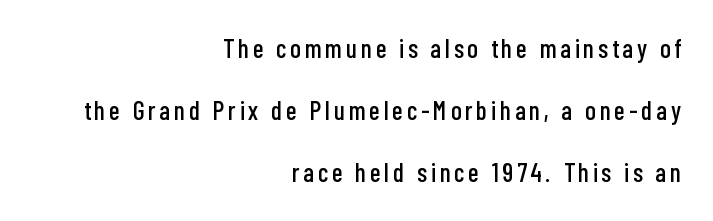
Q: Is the text italic (slanted)? A: No, it is upright.
Q: Is the text underlined? A: No.
Q: How is the paragraph aligned? A: Right-aligned.
Q: Is the spacing between lines tight, normal or loose? A: Loose.
